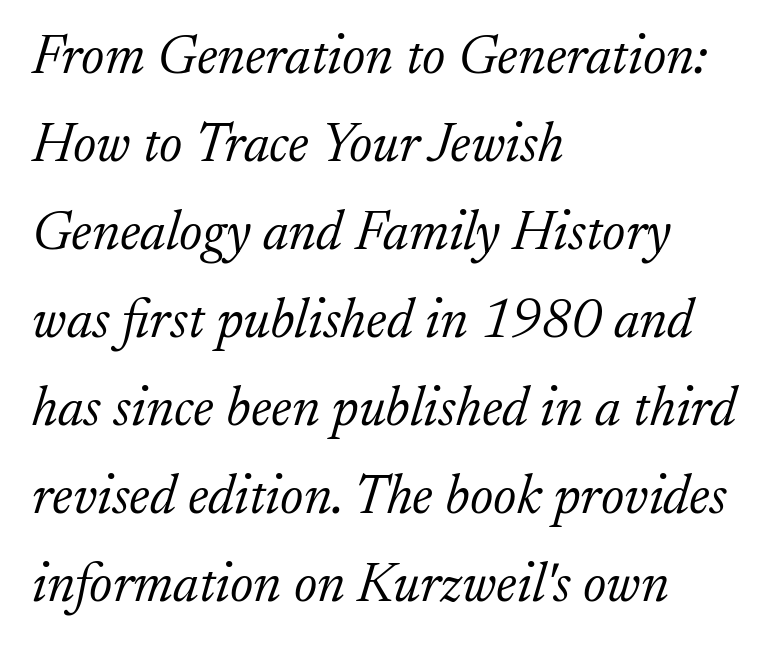
{"serif": "yes", "italic": "yes", "lean": "right", "slant_degrees": 17, "bold": "no", "weight": "light", "width": "normal", "stroke_contrast": "low", "x_height": "small", "monospaced": "no", "underline": "no", "align": "left", "line_spacing": "normal", "line_spacing_ratio": 1.6, "letter_spacing": "normal", "letter_spacing_em": 0.0, "glyph_px": 55}
